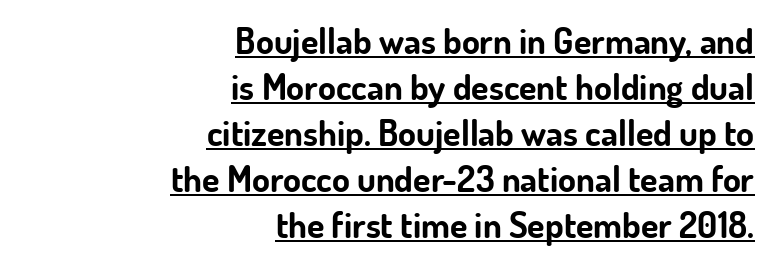
{"serif": "no", "italic": "no", "bold": "yes", "weight": "bold", "width": "normal", "stroke_contrast": "low", "x_height": "small", "monospaced": "no", "underline": "yes", "align": "right", "line_spacing": "normal", "line_spacing_ratio": 1.28, "letter_spacing": "normal", "letter_spacing_em": 0.0, "glyph_px": 36}
